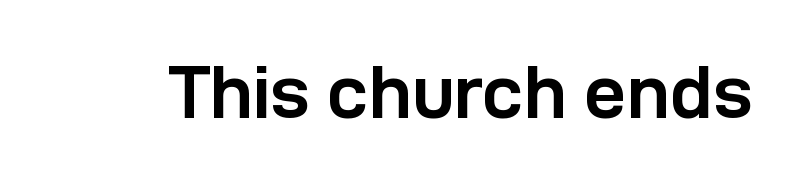
These lines were composed using upright roman letters. The foot of each line stays bare and open. To sum up the face: it is a sans, with no serifs. The characters look thick and weighty, a clear bold. Characters follow at the spacing the type designer built in. The letters advance in unequal steps, a hallmark of proportional type.
